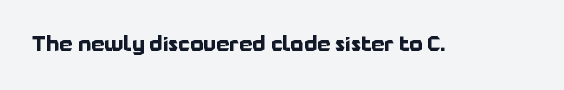
Q: Is the text bold? A: Yes.
Q: Is the text italic (slanted)? A: No, it is upright.
Q: Is the text underlined? A: No.
Q: Is the spacing between letters normal or unusually wide? A: Normal.
